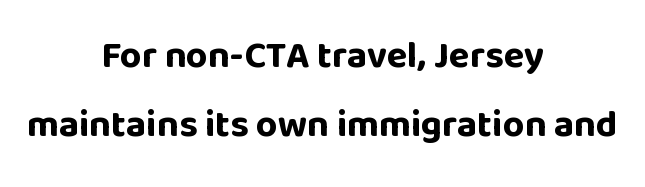
You could call the tracking neutral — neither tight nor loose. The letters advance in unequal steps, a hallmark of proportional type. The typeface chosen for these lines omits serifs. Descenders are the only things crossing below the line.
